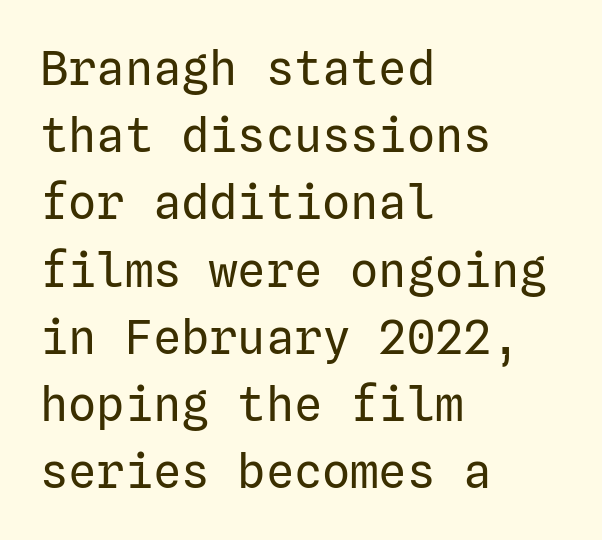
The zone under the glyphs is completely vacant. This is sans-serif lettering, the kind often seen on screens and signage. Heft: none added — not bold. The typography opts for an upright posture over an oblique one. Between one letter and the next there's only the usual sliver of space.
